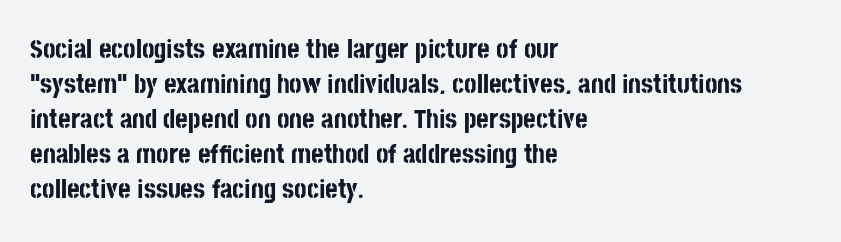
Is there much room between lines? A standard amount, neither cramped nor airy. Emphasis by weight is at full strength: bold. Each word holds together tightly as a unit, with standard inter-letter gaps. Rule under the text: the space is simply empty. Style check: upright. Does the copy run flush right? No — it runs flush left.
